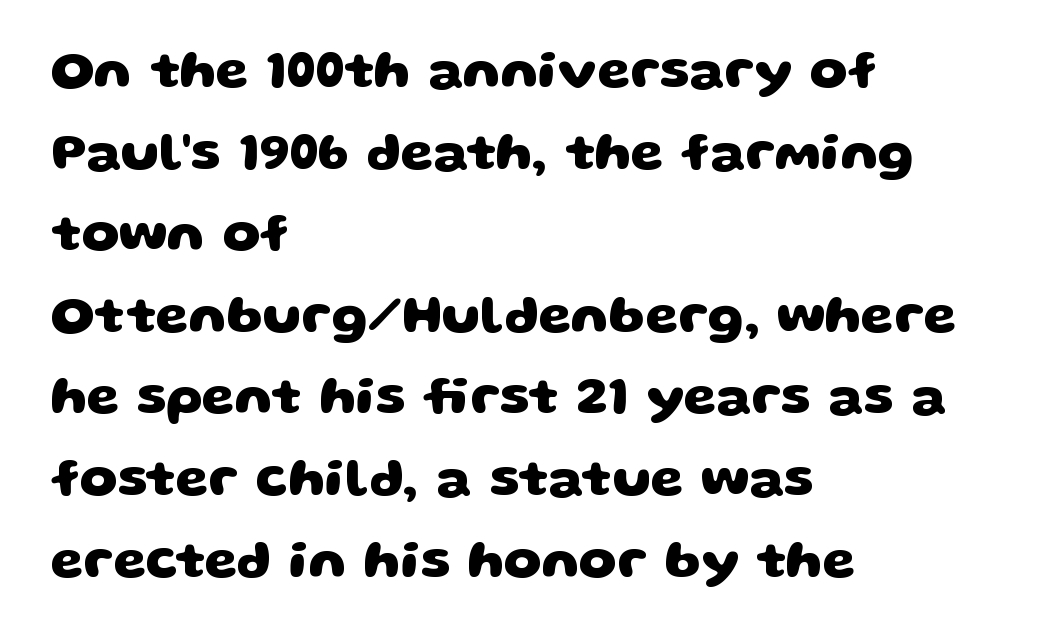
{"serif": "no", "bold": "yes", "weight": "heavy", "width": "wide", "stroke_contrast": "low", "x_height": "large", "monospaced": "no", "underline": "no", "align": "left", "line_spacing": "normal", "line_spacing_ratio": 1.54, "letter_spacing": "normal", "letter_spacing_em": 0.0, "glyph_px": 53}
